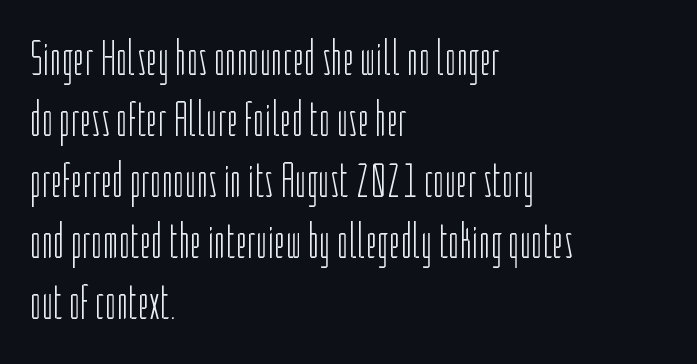
Q: Is the text bold? A: No.
Q: Is the text italic (slanted)? A: No, it is upright.
Q: Is the typeface a serif or a sans-serif typeface? A: Sans-serif.
Q: Is the text underlined? A: No.
Q: How is the paragraph aligned? A: Left-aligned.
Q: Is the spacing between letters normal or unusually wide? A: Normal.
Q: Width (condensed, normal, or wide)? A: Condensed.
Q: Stroke contrast? A: Low.
Q: x-height? A: Medium.
Q: Monospaced? A: No.
